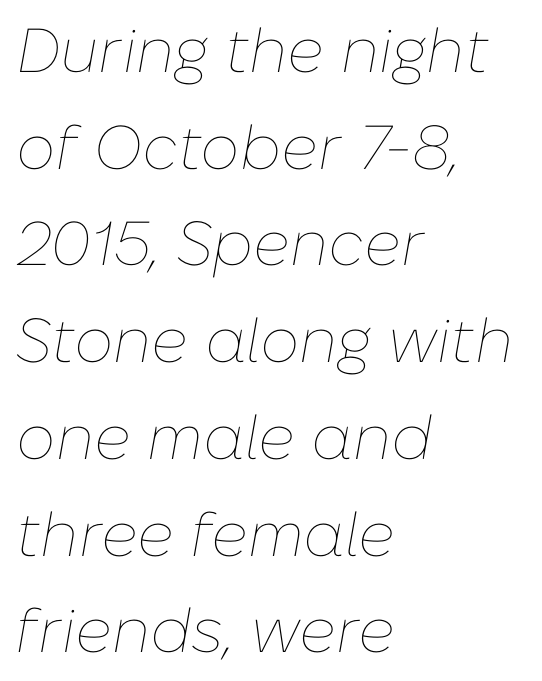
Q: Is the text bold? A: No.
Q: Is the text italic (slanted)? A: Yes, it leans right by about 10 degrees.
Q: Is the text underlined? A: No.
Q: How is the paragraph aligned? A: Left-aligned.
Q: Is the spacing between letters normal or unusually wide? A: Normal.
Q: Is the spacing between lines tight, normal or loose? A: Normal.
Q: Width (condensed, normal, or wide)? A: Normal.
Q: Stroke contrast? A: Low.
Q: x-height? A: Medium.
Q: Monospaced? A: No.
